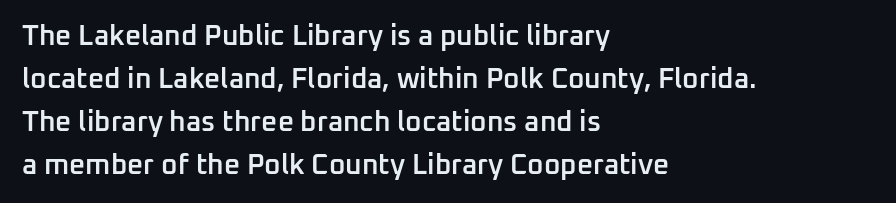
Do the characters align in a grid? No, the font is proportional. Is there any slant? The stems are plumb. All the whitespace from short lines collects on the right. The area under the type is left untouched. Is this a sans? Yes — the strokes have no serifs. Moderately thickened strokes mark this as semibold type.
